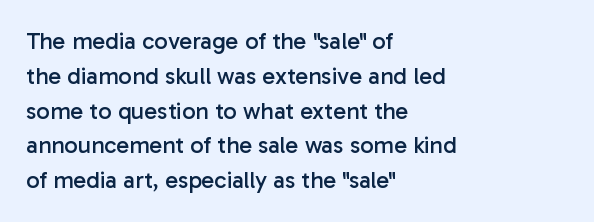
{"italic": "no", "bold": "no", "underline": "no", "align": "left", "line_spacing": "normal", "line_spacing_ratio": 1.45, "letter_spacing": "normal", "letter_spacing_em": 0.0, "glyph_px": 24}
